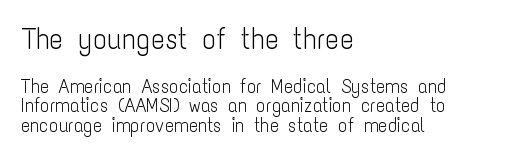
{"serif": "no", "italic": "no", "bold": "no", "weight": "light", "width": "condensed", "stroke_contrast": "low", "x_height": "medium", "monospaced": "no", "underline": "no", "align": "left", "line_spacing": "tight", "line_spacing_ratio": 1.02, "letter_spacing": "normal", "letter_spacing_em": 0.0, "larger_block": "first", "size_ratio": 1.53, "glyph_px": 29}
